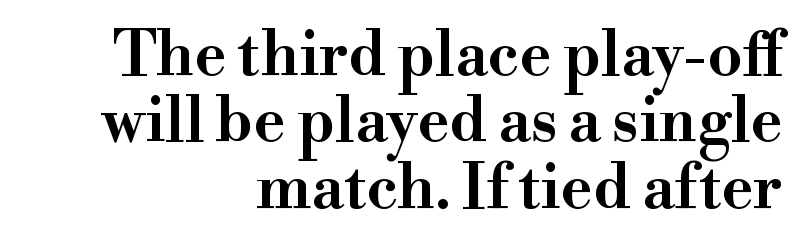
{"serif": "yes", "italic": "no", "width": "wide", "stroke_contrast": "high", "x_height": "small", "monospaced": "no", "underline": "no", "align": "right", "line_spacing": "tight", "line_spacing_ratio": 1.07, "letter_spacing": "normal", "letter_spacing_em": 0.0, "glyph_px": 62}
